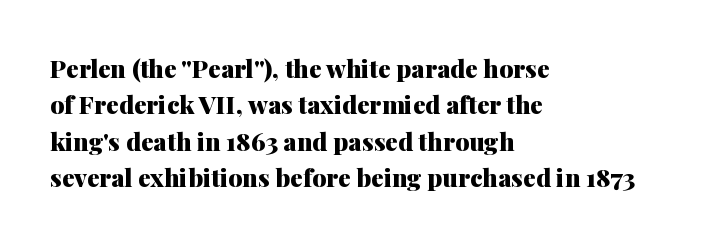
{"italic": "no", "bold": "yes", "underline": "no", "align": "left", "line_spacing": "normal", "line_spacing_ratio": 1.46, "letter_spacing": "normal", "letter_spacing_em": 0.0, "glyph_px": 25}
